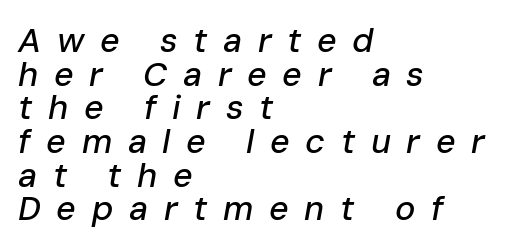
The image shows 34 px text type, italic (leaning right); set left-aligned, tight line spacing (0.99x), unusually wide letter spacing (+0.46 em), not underlined; low stroke contrast and a medium x-height.
